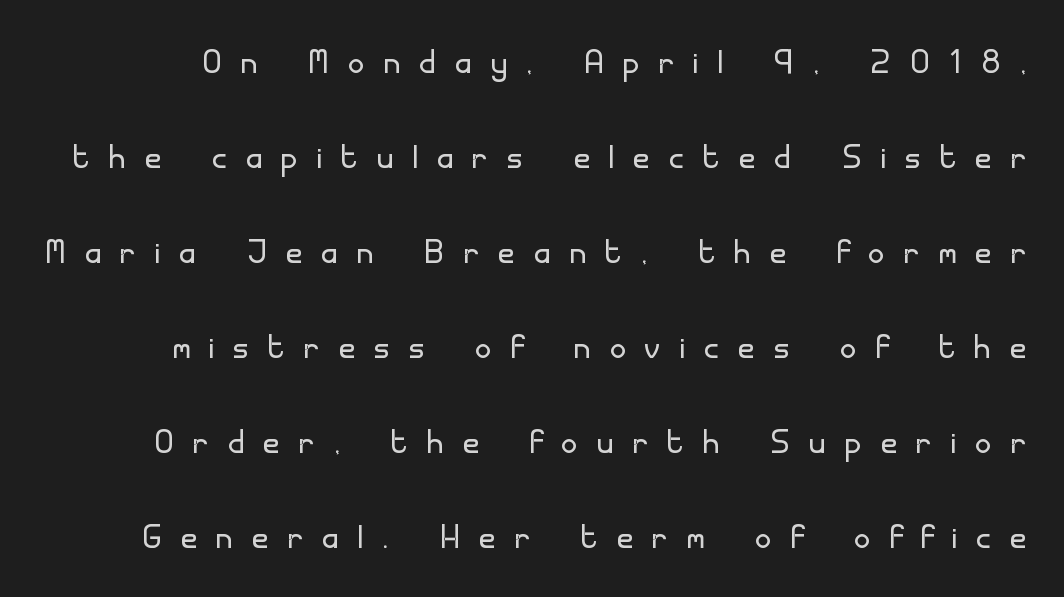
Baseline-to-baseline distance is far greater than the letter height. Letters rest on an invisible, unmarked baseline. The letters advance in unequal steps, a hallmark of proportional type. A quiet, ordinary-to-light weight characterises the typeface.
